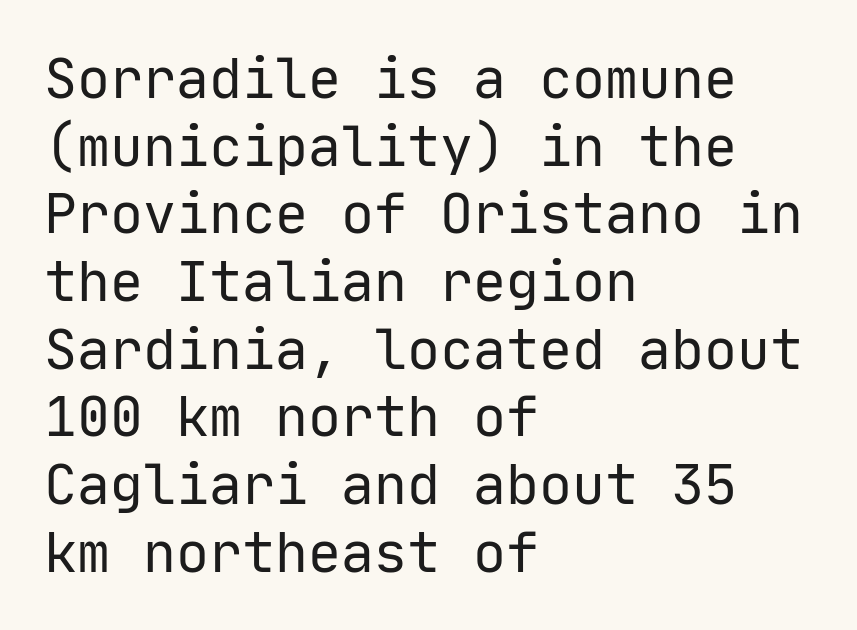
The image shows 55 px regular-weight sans-serif type, upright, monospaced; set left-aligned, line spacing 1.23x, normal letter spacing, not underlined; low stroke contrast and a medium x-height.
